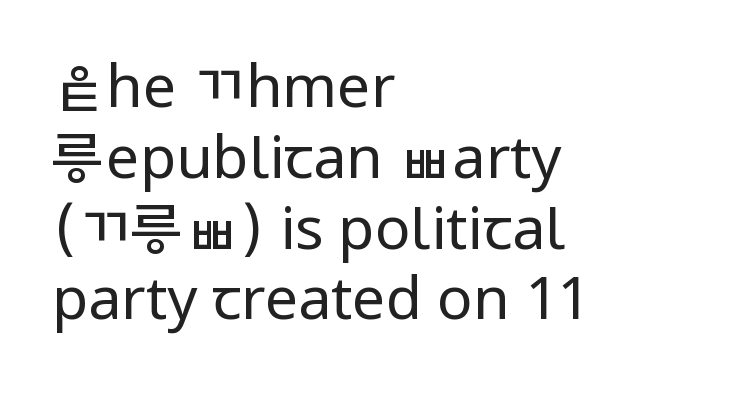
{"serif": "no", "italic": "no", "bold": "no", "weight": "regular", "width": "condensed", "stroke_contrast": "low", "x_height": "large", "monospaced": "no", "underline": "no", "align": "left", "line_spacing_ratio": 1.2, "letter_spacing": "normal", "letter_spacing_em": 0.0, "glyph_px": 59}
